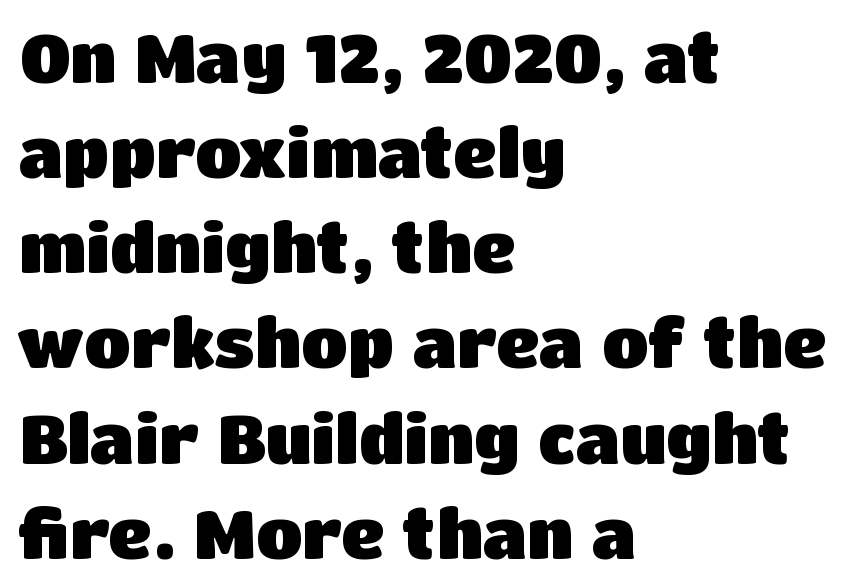
{"serif": "no", "italic": "no", "bold": "yes", "weight": "heavy", "width": "normal", "stroke_contrast": "low", "x_height": "large", "monospaced": "no", "underline": "no", "align": "left", "line_spacing": "normal", "line_spacing_ratio": 1.42, "letter_spacing": "normal", "letter_spacing_em": 0.0, "glyph_px": 67}
